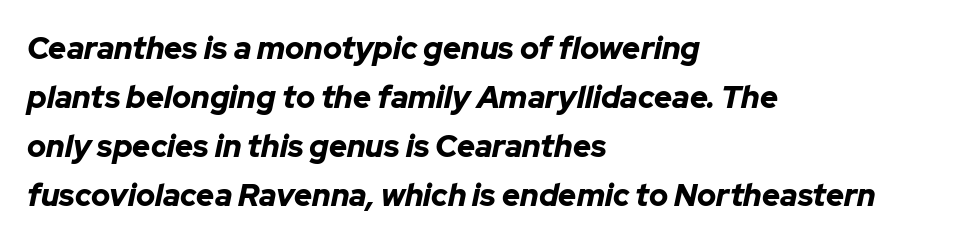
Each glyph is drawn with heavy, bold strokes. Does the leading feel generous? No, just average. Here the designer chose a conventional face with non-uniform glyph widths. Characters follow at the spacing the type designer built in. This rendering features lettering with no underline. The axis of the letterforms is tilted away from vertical.
